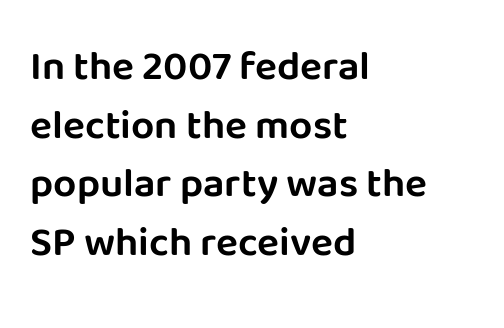
The image shows 41 px sans-serif type, upright; set left-aligned, normal line spacing (1.43x), normal letter spacing, not underlined; low stroke contrast and a large x-height.
